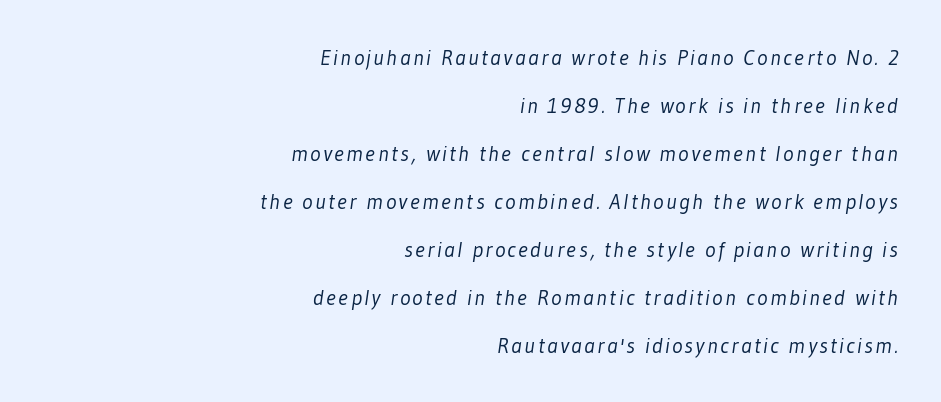
Q: Is the text bold? A: No.
Q: Is the text underlined? A: No.
Q: How is the paragraph aligned? A: Right-aligned.
Q: Is the spacing between lines tight, normal or loose? A: Loose.
